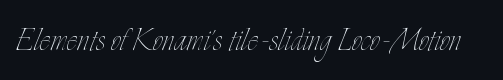
{"bold": "no", "weight": "thin", "width": "condensed", "stroke_contrast": "low", "x_height": "small", "monospaced": "no", "underline": "no", "letter_spacing": "normal", "letter_spacing_em": 0.0, "glyph_px": 40}
